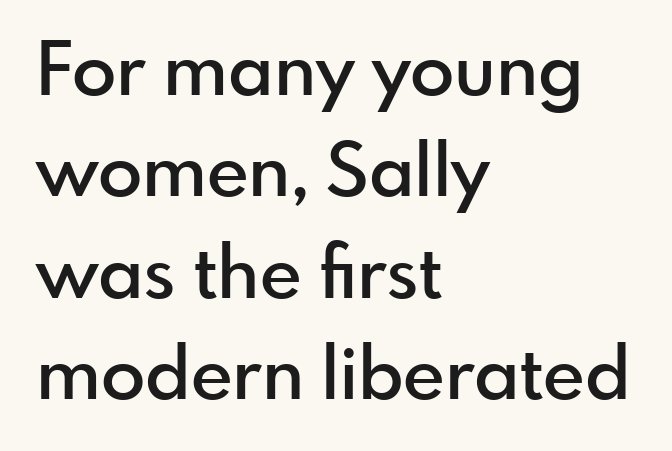
Letters rest on an invisible, unmarked baseline. The setting favours the left margin, as ordinary paragraphs usually do. The characters display no serif detailing; their extremities are plain. You could call the tracking neutral — neither tight nor loose.
